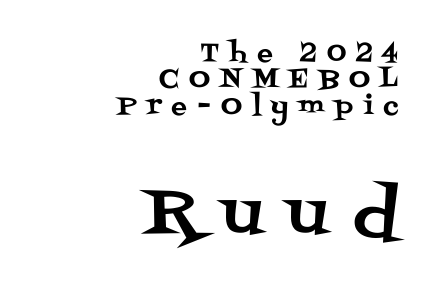
The paragraph has a hard right edge and a soft left edge. Does the type have serifs? Yes, each stem ends in a small foot. Descenders are the only things crossing below the line. Two sizes are in play, and the larger belongs to the second block.
